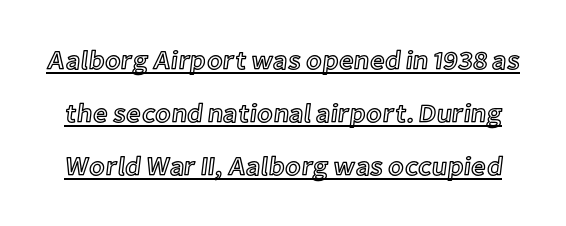
The image shows 26 px text type; set loose line spacing (2.03x), normal letter spacing, underlined.
